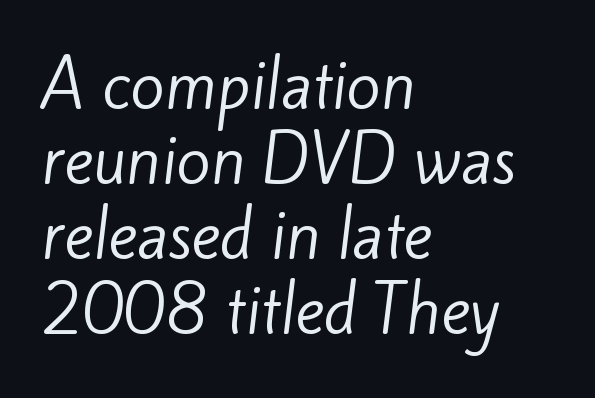
Spacing verdict: proportional, widths tailored to each character. Type style note: lacks serifs. Ink coverage per letter is moderate at most. Has an underline been added? It has not.
